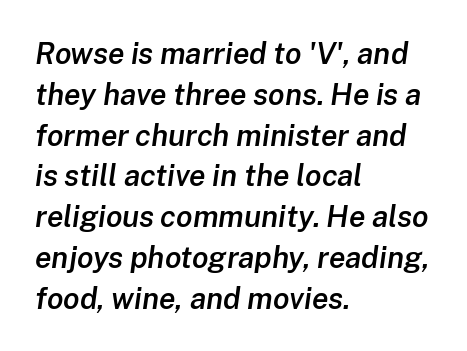
{"italic": "yes", "lean": "right", "slant_degrees": 8, "bold": "semi", "weight": "semibold", "width": "normal", "stroke_contrast": "low", "x_height": "medium", "monospaced": "no", "underline": "no", "align": "left", "line_spacing": "normal", "line_spacing_ratio": 1.36, "letter_spacing": "normal", "letter_spacing_em": 0.0, "glyph_px": 30}
